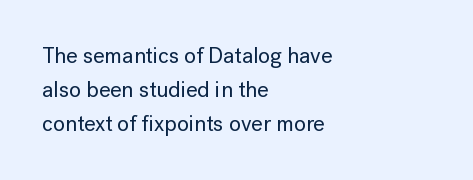
The image shows 22 px text type, upright; set left-aligned, normal line spacing (1.55x), normal letter spacing, not underlined.
